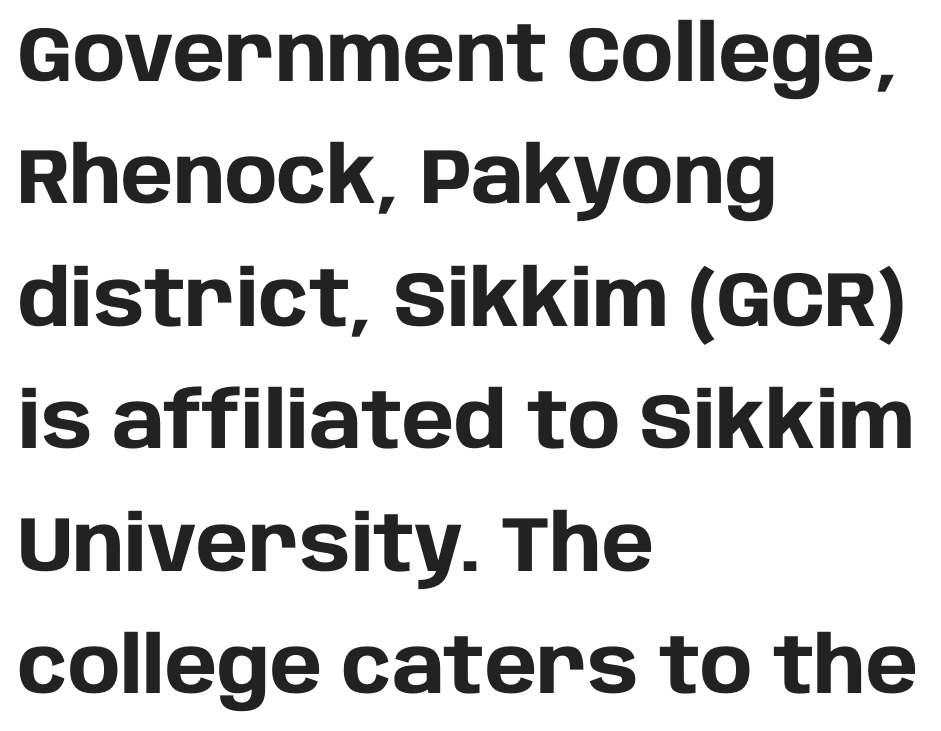
Rule under the text: the space is simply empty. The glyphs have the mass of a bold cut. Horizontal bands of white between lines are of average thickness. This rendering uses left alignment, leaving the right contour irregular. Grotesque or geometric, the face here clearly has no serifs.
